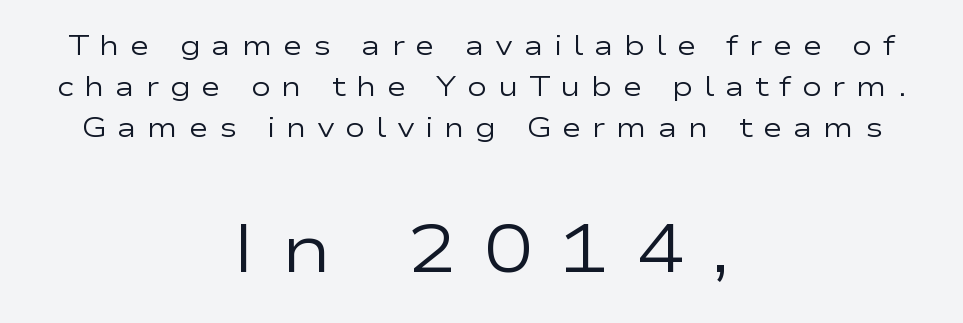
Q: Is the text bold? A: No.
Q: Is the text italic (slanted)? A: No, it is upright.
Q: Is the typeface a serif or a sans-serif typeface? A: Sans-serif.
Q: Is the text underlined? A: No.
Q: How is the paragraph aligned? A: Centered.
Q: Is the spacing between letters normal or unusually wide? A: Unusually wide.
Q: Is the spacing between lines tight, normal or loose? A: Normal.
Q: Which block of text is set in a larger size, the first (top) or the second (bottom)? A: The second (bottom) one.
Q: Width (condensed, normal, or wide)? A: Wide.
Q: Stroke contrast? A: Low.
Q: x-height? A: Medium.
Q: Monospaced? A: No.
